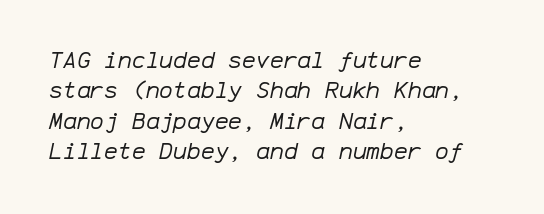
Q: Is the text bold? A: No.
Q: Is the text italic (slanted)? A: Yes, it leans right by about 12 degrees.
Q: Is the text underlined? A: No.
Q: How is the paragraph aligned? A: Left-aligned.
Q: Is the spacing between letters normal or unusually wide? A: Normal.
Q: Is the spacing between lines tight, normal or loose? A: Normal.
